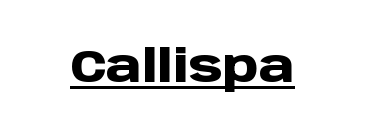
Q: Is the text bold? A: Yes.
Q: Is the text italic (slanted)? A: No, it is upright.
Q: Is the typeface a serif or a sans-serif typeface? A: Sans-serif.
Q: Is the text underlined? A: Yes.
Q: Is the spacing between letters normal or unusually wide? A: Normal.
Q: Width (condensed, normal, or wide)? A: Normal.
Q: Stroke contrast? A: Low.
Q: x-height? A: Large.
Q: Monospaced? A: No.
